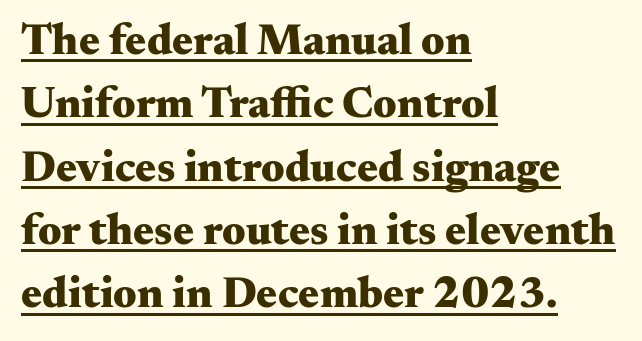
{"serif": "yes", "italic": "no", "bold": "yes", "weight": "heavy", "width": "wide", "stroke_contrast": "medium", "x_height": "small", "monospaced": "no", "underline": "yes", "align": "left", "line_spacing": "normal", "line_spacing_ratio": 1.44, "letter_spacing": "normal", "letter_spacing_em": 0.0, "glyph_px": 44}
